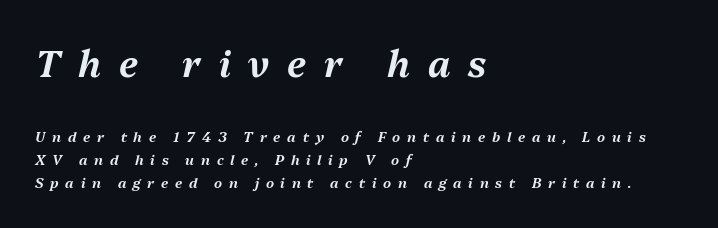
Line beginnings align vertically; line endings do not. The space between consecutive lines is moderate. Characters are canted at an angle relative to the baseline's perpendicular. Varying glyph widths throughout — classic text-font behaviour.
